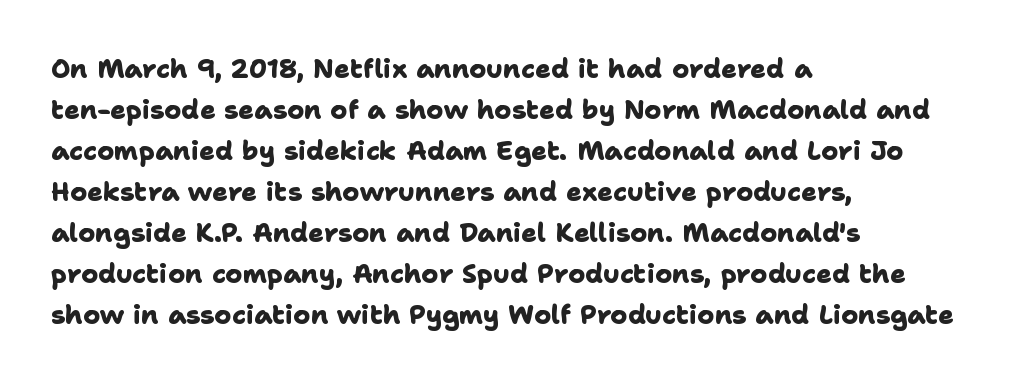
Q: Is the text bold? A: Yes.
Q: Is the text underlined? A: No.
Q: How is the paragraph aligned? A: Left-aligned.
Q: Is the spacing between letters normal or unusually wide? A: Normal.
Q: Is the spacing between lines tight, normal or loose? A: Normal.
